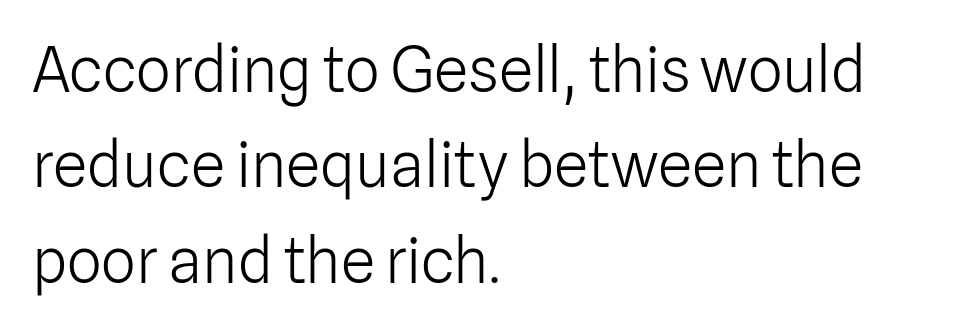
{"serif": "no", "italic": "no", "bold": "no", "weight": "light", "width": "normal", "stroke_contrast": "low", "x_height": "medium", "monospaced": "no", "underline": "no", "align": "left", "line_spacing": "normal", "line_spacing_ratio": 1.54, "letter_spacing": "normal", "letter_spacing_em": 0.0, "glyph_px": 62}
